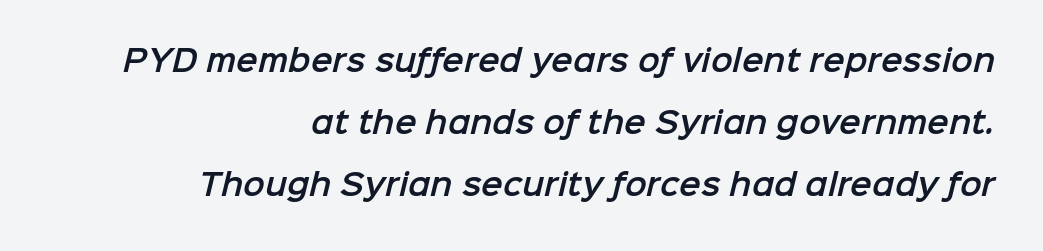
{"serif": "no", "width": "normal", "stroke_contrast": "low", "x_height": "medium", "monospaced": "no", "underline": "no", "align": "right", "line_spacing": "loose", "line_spacing_ratio": 2.14, "letter_spacing": "normal", "letter_spacing_em": 0.0, "glyph_px": 29}
